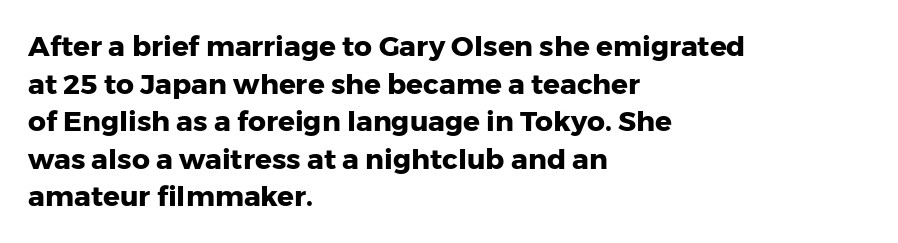
{"serif": "no", "italic": "no", "bold": "yes", "weight": "heavy", "width": "normal", "stroke_contrast": "low", "x_height": "medium", "monospaced": "no", "underline": "no", "align": "left", "line_spacing": "normal", "line_spacing_ratio": 1.34, "letter_spacing": "normal", "letter_spacing_em": 0.0, "glyph_px": 28}
